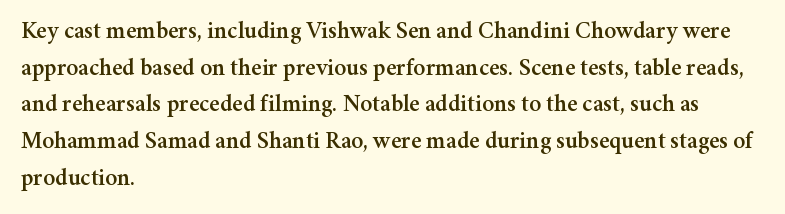
{"italic": "no", "underline": "no", "align": "left", "line_spacing": "normal", "line_spacing_ratio": 1.53, "letter_spacing": "normal", "letter_spacing_em": 0.0, "glyph_px": 24}
